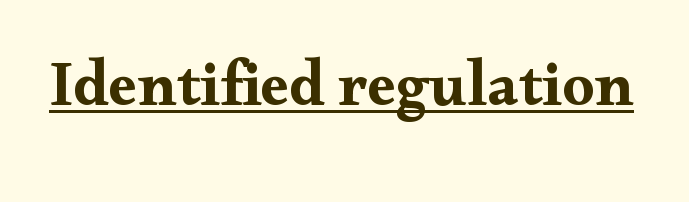
Nothing unusual about the tracking: characters are spaced as the font intends. Has an underline been added? It has. Does the weight exceed regular? Yes, all the way to bold. Notice how the stems are strictly vertical — no italics here. The typeface chosen for these lines features serifs. Note the varied advance widths — an 'i' is clearly narrower than an 'm'.
